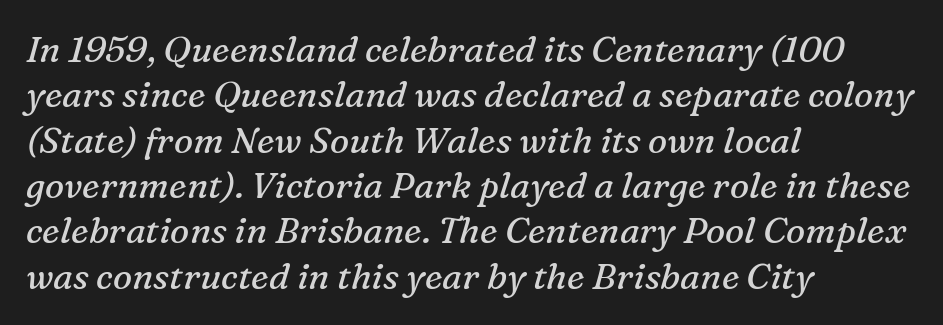
{"serif": "yes", "italic": "yes", "lean": "right", "slant_degrees": 16, "bold": "no", "weight": "regular", "width": "normal", "stroke_contrast": "medium", "x_height": "medium", "monospaced": "no", "underline": "no", "align": "left", "line_spacing": "normal", "line_spacing_ratio": 1.26, "letter_spacing": "normal", "letter_spacing_em": 0.0, "glyph_px": 36}
